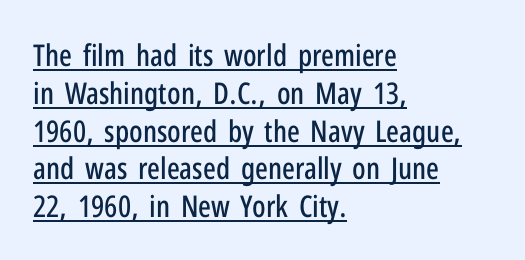
The image shows 30 px condensed sans-serif type, upright; set left-aligned, normal line spacing (1.26x), normal letter spacing, underlined; low stroke contrast and a medium x-height.
